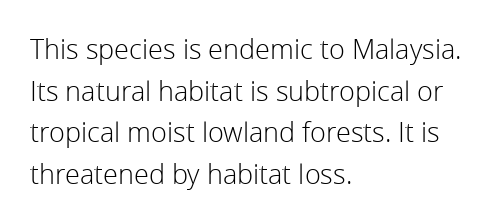
The image shows 27 px text type, upright; set left-aligned, normal line spacing (1.54x), normal letter spacing, not underlined.
